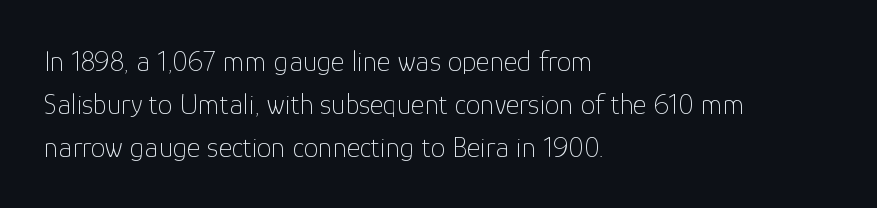
Does extra space separate the letters? No, they use regular spacing. The characters are drawn with everyday or finer stroke widths. The face used here is proportionally spaced, like ordinary book or web type. This block has exactly the height ordinary leading produces. This is roman type, the default non-slanted kind.
